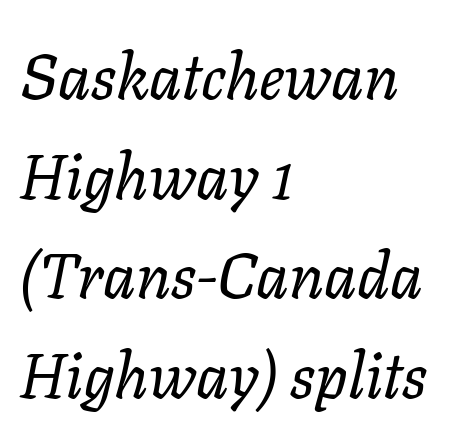
{"italic": "yes", "lean": "right", "slant_degrees": 11, "bold": "no", "weight": "regular", "width": "normal", "stroke_contrast": "low", "x_height": "medium", "monospaced": "no", "underline": "no", "align": "left", "line_spacing": "normal", "line_spacing_ratio": 1.58, "letter_spacing": "normal", "letter_spacing_em": 0.0, "glyph_px": 63}
